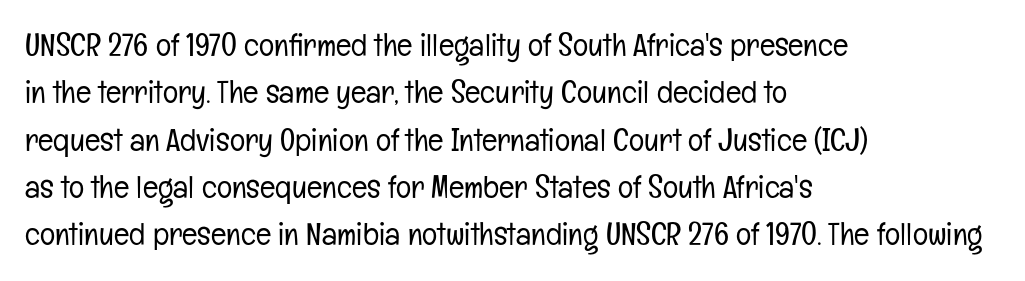
Q: Is the text bold? A: No.
Q: Is the text italic (slanted)? A: No, it is upright.
Q: Is the typeface a serif or a sans-serif typeface? A: Sans-serif.
Q: Is the text underlined? A: No.
Q: How is the paragraph aligned? A: Left-aligned.
Q: Is the spacing between letters normal or unusually wide? A: Normal.
Q: Is the spacing between lines tight, normal or loose? A: Normal.
Q: Width (condensed, normal, or wide)? A: Condensed.
Q: Stroke contrast? A: Low.
Q: x-height? A: Medium.
Q: Monospaced? A: No.
